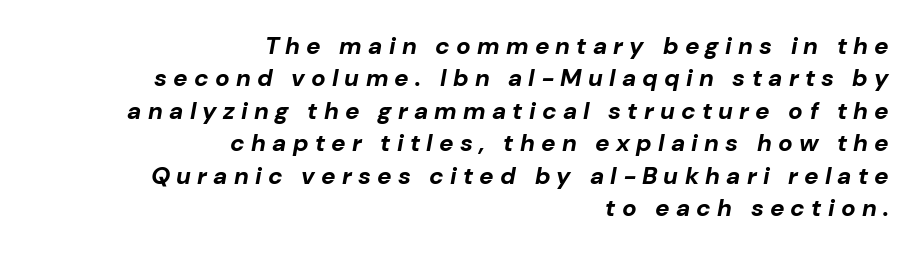
{"italic": "yes", "lean": "right", "slant_degrees": 10, "bold": "yes", "underline": "no", "align": "right", "line_spacing": "normal", "line_spacing_ratio": 1.35, "letter_spacing": "wide", "letter_spacing_em": 0.26, "glyph_px": 24}
